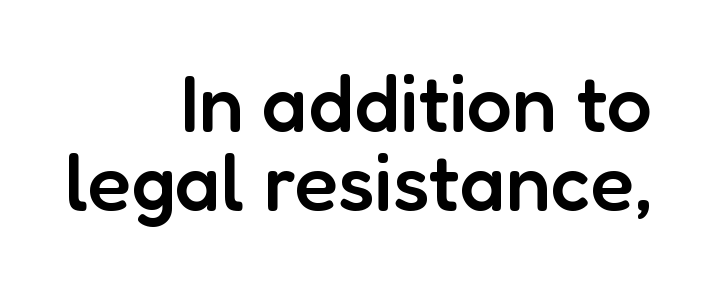
Students, note that the glyphs here touch the page at normal intervals. Firm but not heavy-handed strokes: this text is semibold. Descenders are the only things crossing below the line. When letters stand straight like this, we call the style roman or upright.
